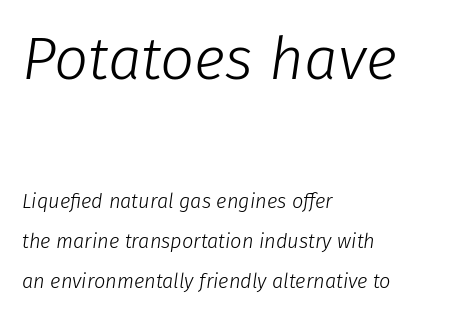
The image shows 60 px light type, italic (leaning right); set left-aligned, loose line spacing (1.99x), normal letter spacing, not underlined; the first (top) block is 3.0x larger; low stroke contrast and a medium x-height.
